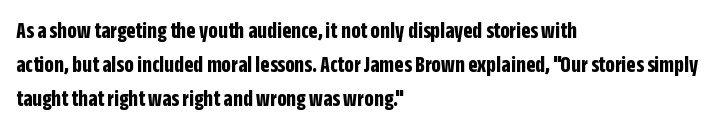
The passage shown stacks its lines at a standard gap. These lines keep a tight, regular rhythm from letter to letter. Descenders hang freely into open space. The sample has been set heavy, in full bold. Leftover space on each line is placed entirely after the last word. Nope, not italic — everything's standing straight.
